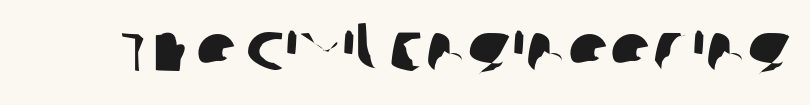
The glyphs are unaccompanied by any horizontal stroke below them. Letterform terminals end flat and unadorned throughout the passage. In terms of letterspacing, this is plain default setting. Is this a fixed-width face? No — the glyphs have proportional, varying widths.
